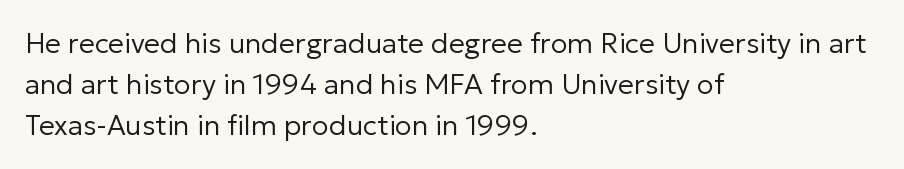
The rag falls on the right side of this text block. Letters rest on an invisible, unmarked baseline. This is roman type, the default non-slanted kind. Compared with typical body copy, the letter spacing here is the same.
